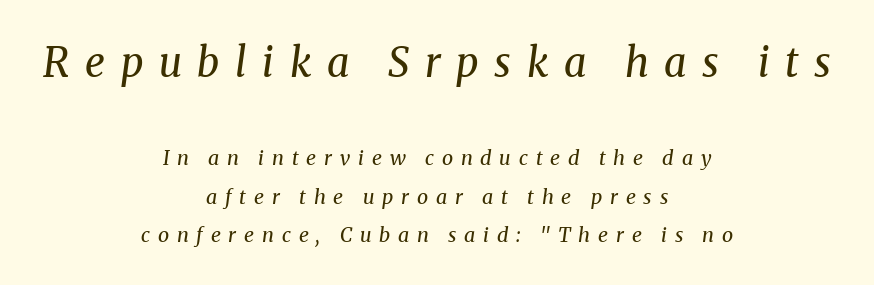
Q: Is the text bold? A: No.
Q: Is the text italic (slanted)? A: Yes, it leans right by about 8 degrees.
Q: Is the typeface a serif or a sans-serif typeface? A: Serif.
Q: Is the text underlined? A: No.
Q: How is the paragraph aligned? A: Centered.
Q: Is the spacing between letters normal or unusually wide? A: Unusually wide.
Q: Is the spacing between lines tight, normal or loose? A: Loose.
Q: Which block of text is set in a larger size, the first (top) or the second (bottom)? A: The first (top) one.
Q: Width (condensed, normal, or wide)? A: Normal.
Q: Stroke contrast? A: Medium.
Q: x-height? A: Medium.
Q: Monospaced? A: No.
